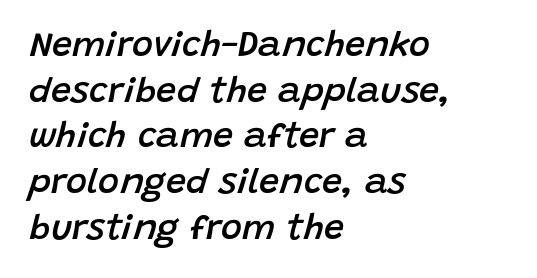
{"italic": "yes", "lean": "right", "slant_degrees": 15, "bold": "semi", "weight": "semibold", "width": "normal", "stroke_contrast": "low", "x_height": "large", "monospaced": "no", "underline": "no", "align": "left", "line_spacing": "normal", "line_spacing_ratio": 1.27, "letter_spacing": "normal", "letter_spacing_em": 0.0, "glyph_px": 36}
